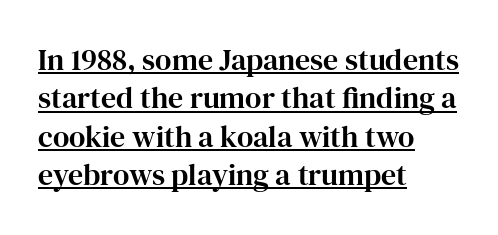
The image shows 30 px serif type, upright; set left-aligned, normal line spacing (1.28x), normal letter spacing, underlined; high stroke contrast and a medium x-height.
